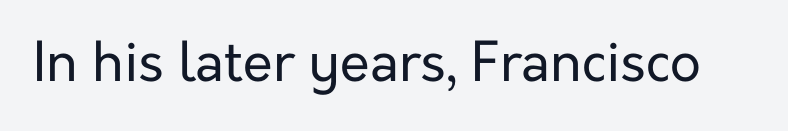
I'd call this a sans setting — the letters go barefoot. You could not count columns in this text — the font is proportionally spaced. No italicization has been applied; the sample stays upright. Is the stroke heavy? The answer is a plain regular-or-lighter.
